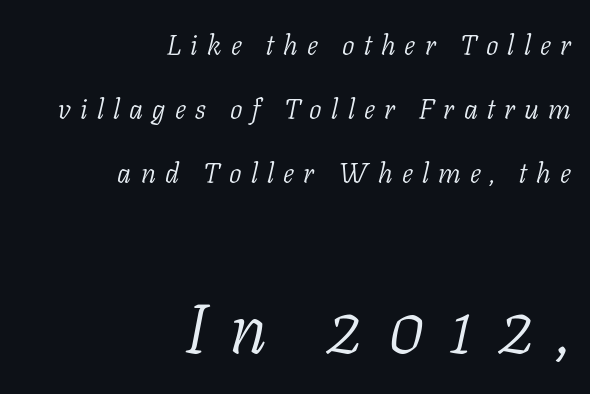
The block of text is sparse from top to bottom, with ample space between rows. Do the characters align in a grid? No, the font is proportional. I'd call this a serif setting — the letters wear small feet. The gap between lines stays unmarked.
